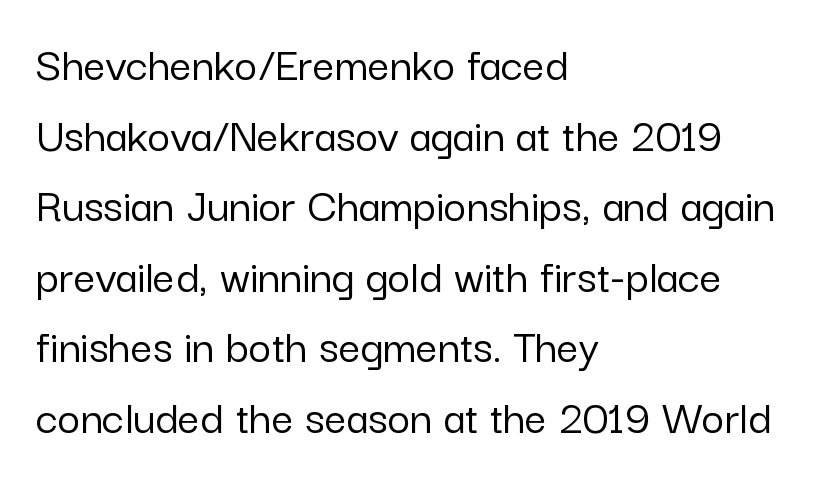
Descender tails drop into unmarked territory. The passage shown is typed in a proportional face where columns would drift. A typesetter would label this face a sans. Honestly, the letter spacing is just normal — you wouldn't notice it. When letters stand straight like this, we call the style roman or upright.
